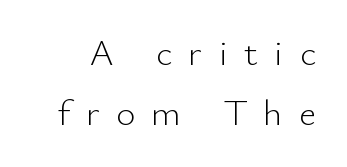
Q: Is the text bold? A: No.
Q: Is the text italic (slanted)? A: No, it is upright.
Q: Is the typeface a serif or a sans-serif typeface? A: Sans-serif.
Q: Is the text underlined? A: No.
Q: Is the spacing between letters normal or unusually wide? A: Unusually wide.
Q: Is the spacing between lines tight, normal or loose? A: Normal.
Q: Width (condensed, normal, or wide)? A: Normal.
Q: Stroke contrast? A: Low.
Q: x-height? A: Small.
Q: Monospaced? A: No.
